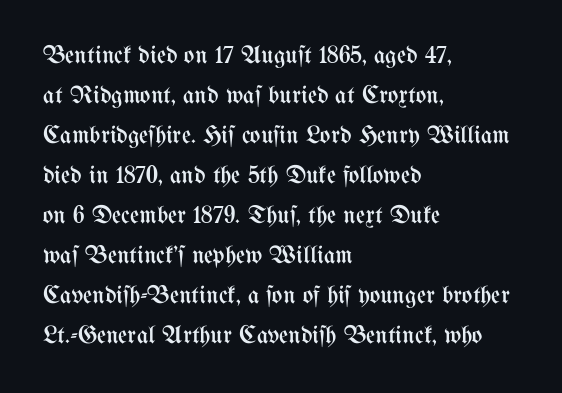
Q: Is the text bold? A: No.
Q: Is the text italic (slanted)? A: No, it is upright.
Q: Is the text underlined? A: No.
Q: How is the paragraph aligned? A: Left-aligned.
Q: Is the spacing between letters normal or unusually wide? A: Normal.
Q: Is the spacing between lines tight, normal or loose? A: Normal.
